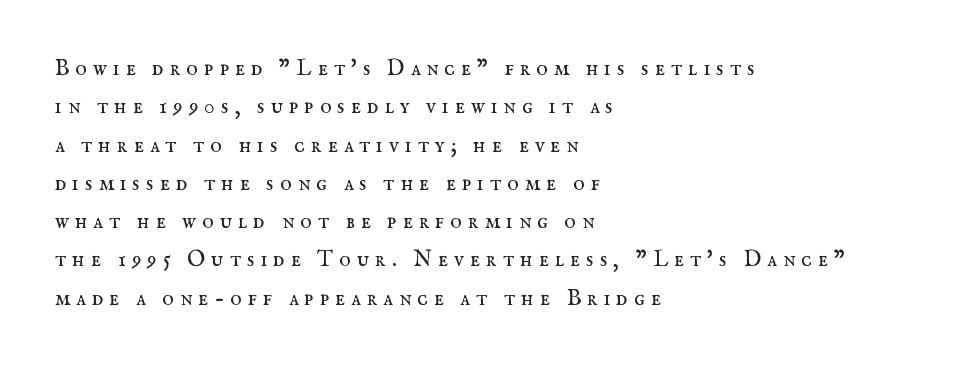
The image shows 22 px text type, upright; set left-aligned, line spacing 1.74x, unusually wide letter spacing (+0.27 em), not underlined.
